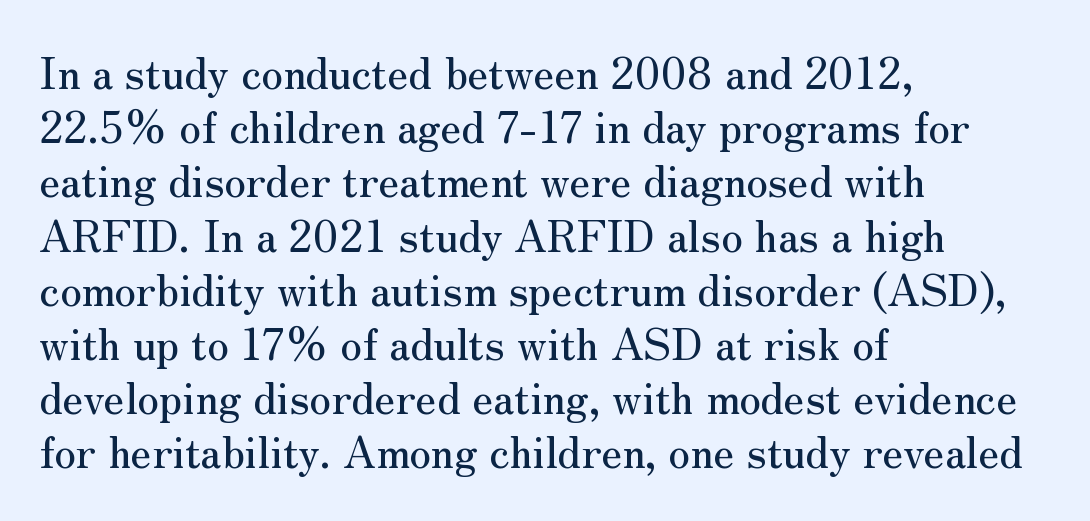
Q: Is the text italic (slanted)? A: No, it is upright.
Q: Is the typeface a serif or a sans-serif typeface? A: Serif.
Q: Is the text underlined? A: No.
Q: How is the paragraph aligned? A: Left-aligned.
Q: Is the spacing between letters normal or unusually wide? A: Normal.
Q: Is the spacing between lines tight, normal or loose? A: Normal.
Q: Width (condensed, normal, or wide)? A: Normal.
Q: Stroke contrast? A: Medium.
Q: x-height? A: Small.
Q: Monospaced? A: No.
